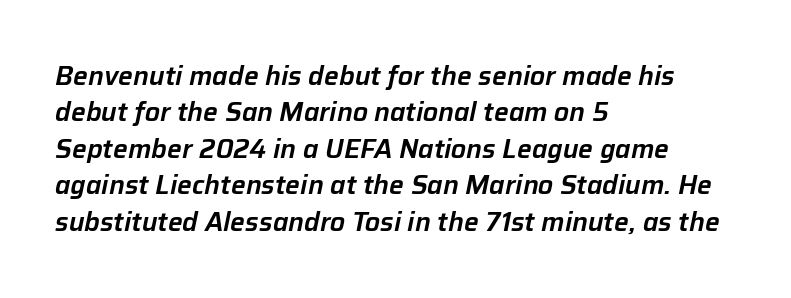
{"italic": "yes", "lean": "right", "slant_degrees": 12, "underline": "no", "align": "left", "line_spacing": "normal", "line_spacing_ratio": 1.4, "letter_spacing": "normal", "letter_spacing_em": 0.0, "glyph_px": 26}
